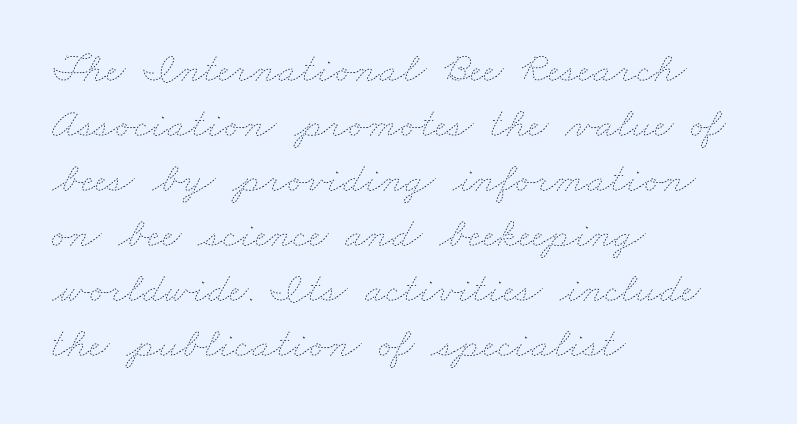
The image shows 43 px thin, wide type; set left-aligned, normal line spacing (1.28x), normal letter spacing, not underlined; low stroke contrast and a small x-height.
